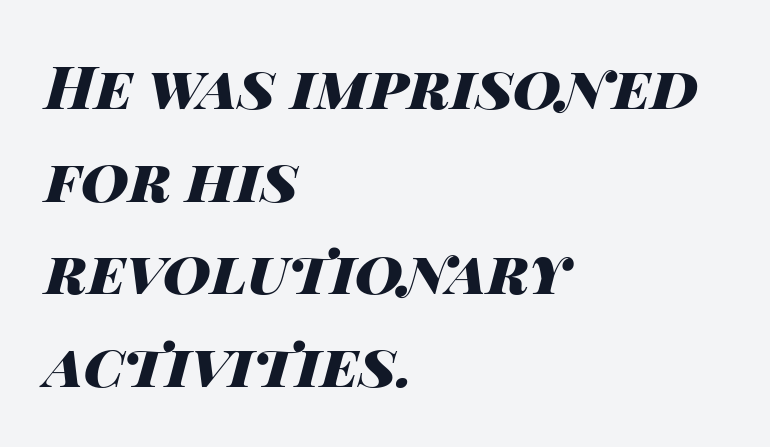
{"italic": "yes", "lean": "right", "slant_degrees": 14, "bold": "yes", "weight": "heavy", "width": "wide", "stroke_contrast": "high", "x_height": "large", "monospaced": "no", "underline": "no", "align": "left", "line_spacing": "normal", "line_spacing_ratio": 1.57, "letter_spacing": "normal", "letter_spacing_em": 0.0, "glyph_px": 59}
